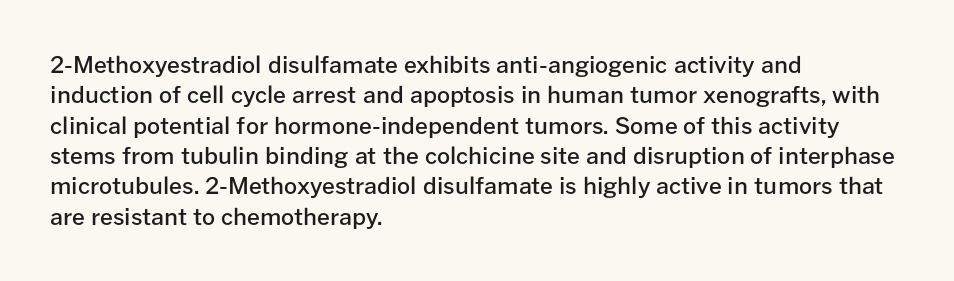
The space between consecutive lines is moderate. Each glyph is drawn with semibold strokes, heavier than normal yet not fully bold. Casual observation: everything's shoved over to the left. Letters rest on an invisible, unmarked baseline. It's the straight-up-and-down kind of type. Standard letterfit; no display-style spreading of the glyphs.
